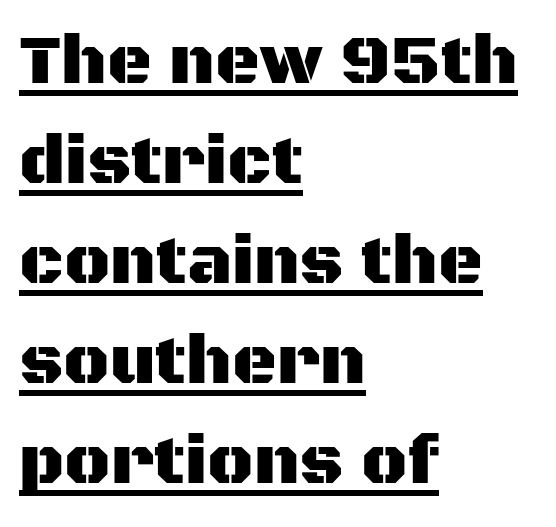
Q: Is the text italic (slanted)? A: No, it is upright.
Q: Is the typeface a serif or a sans-serif typeface? A: Sans-serif.
Q: Is the text underlined? A: Yes.
Q: How is the paragraph aligned? A: Left-aligned.
Q: Is the spacing between letters normal or unusually wide? A: Normal.
Q: Is the spacing between lines tight, normal or loose? A: Normal.
Q: Width (condensed, normal, or wide)? A: Normal.
Q: Stroke contrast? A: Medium.
Q: x-height? A: Large.
Q: Monospaced? A: No.
